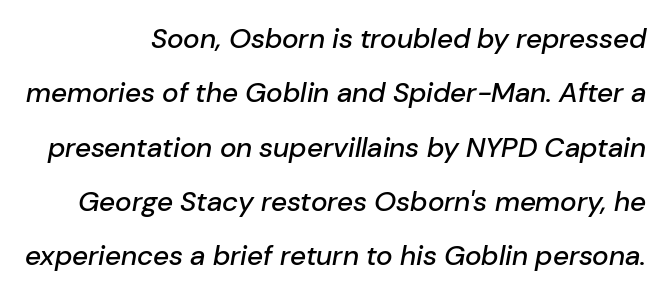
Q: Is the text italic (slanted)? A: Yes, it leans right by about 10 degrees.
Q: Is the text underlined? A: No.
Q: Is the spacing between letters normal or unusually wide? A: Normal.
Q: Is the spacing between lines tight, normal or loose? A: Loose.
Q: Width (condensed, normal, or wide)? A: Normal.
Q: Stroke contrast? A: Low.
Q: x-height? A: Medium.
Q: Monospaced? A: No.
